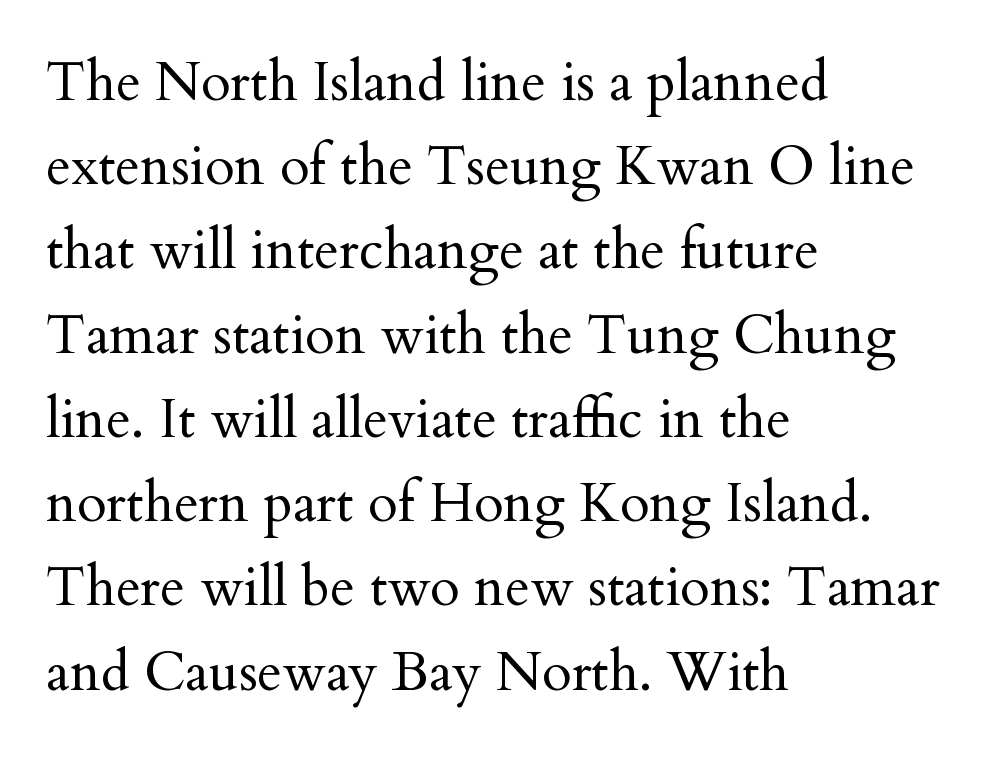
Q: Is the text bold? A: No.
Q: Is the text italic (slanted)? A: No, it is upright.
Q: Is the typeface a serif or a sans-serif typeface? A: Serif.
Q: Is the text underlined? A: No.
Q: How is the paragraph aligned? A: Left-aligned.
Q: Is the spacing between letters normal or unusually wide? A: Normal.
Q: Is the spacing between lines tight, normal or loose? A: Normal.
Q: Width (condensed, normal, or wide)? A: Normal.
Q: Stroke contrast? A: Medium.
Q: x-height? A: Small.
Q: Monospaced? A: No.
